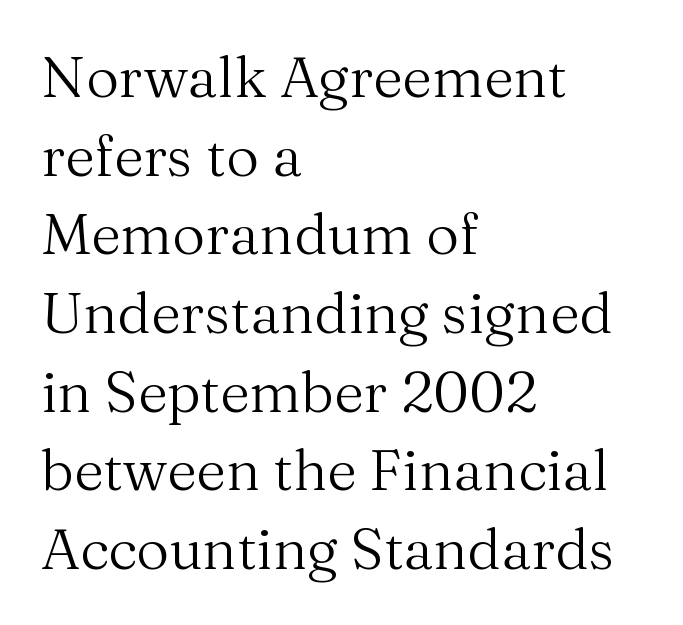
Q: Is the text bold? A: No.
Q: Is the text italic (slanted)? A: No, it is upright.
Q: Is the typeface a serif or a sans-serif typeface? A: Serif.
Q: Is the text underlined? A: No.
Q: How is the paragraph aligned? A: Left-aligned.
Q: Is the spacing between letters normal or unusually wide? A: Normal.
Q: Is the spacing between lines tight, normal or loose? A: Normal.
Q: Width (condensed, normal, or wide)? A: Normal.
Q: Stroke contrast? A: Medium.
Q: x-height? A: Medium.
Q: Monospaced? A: No.
